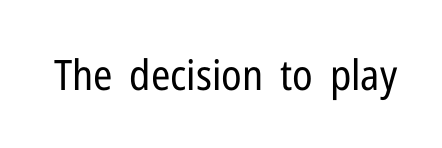
{"serif": "no", "italic": "no", "bold": "no", "weight": "regular", "width": "condensed", "stroke_contrast": "low", "x_height": "medium", "monospaced": "no", "underline": "no", "letter_spacing": "normal", "letter_spacing_em": 0.0, "glyph_px": 42}
